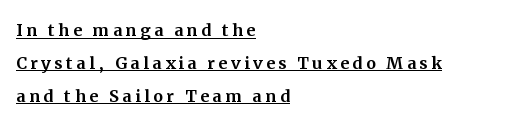
Q: Is the text italic (slanted)? A: No, it is upright.
Q: Is the text underlined? A: Yes.
Q: How is the paragraph aligned? A: Left-aligned.
Q: Is the spacing between lines tight, normal or loose? A: Normal.
